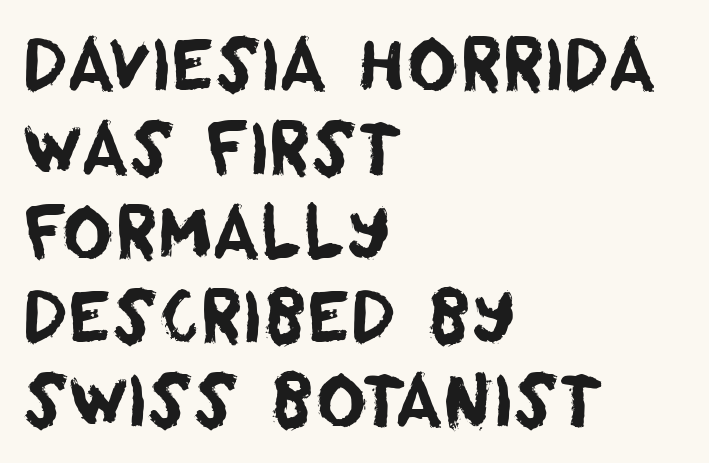
Q: Is the typeface a serif or a sans-serif typeface? A: Sans-serif.
Q: Is the text underlined? A: No.
Q: How is the paragraph aligned? A: Left-aligned.
Q: Is the spacing between letters normal or unusually wide? A: Normal.
Q: Width (condensed, normal, or wide)? A: Normal.
Q: Stroke contrast? A: Low.
Q: x-height? A: Large.
Q: Monospaced? A: No.
